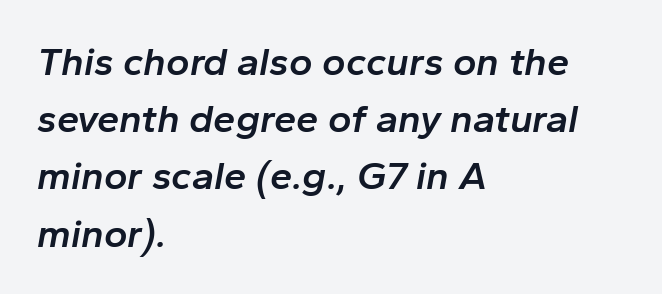
Q: Is the text bold? A: Semi-bold.
Q: Is the text italic (slanted)? A: Yes, it leans right by about 10 degrees.
Q: Is the text underlined? A: No.
Q: How is the paragraph aligned? A: Left-aligned.
Q: Is the spacing between letters normal or unusually wide? A: Normal.
Q: Is the spacing between lines tight, normal or loose? A: Normal.
Q: Width (condensed, normal, or wide)? A: Normal.
Q: Stroke contrast? A: Low.
Q: x-height? A: Medium.
Q: Monospaced? A: No.
